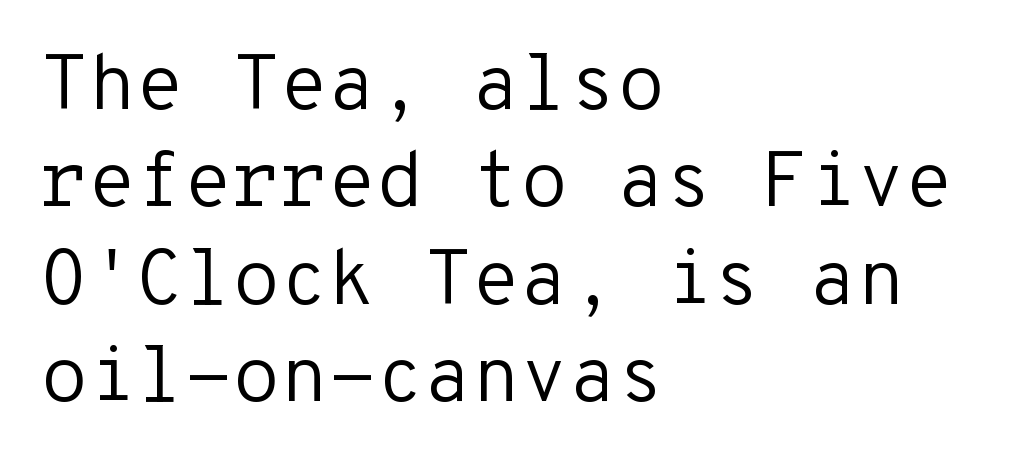
The image shows 78 px regular-weight sans-serif type, upright, monospaced; set left-aligned, normal line spacing (1.25x), normal letter spacing, not underlined; low stroke contrast and a medium x-height.
